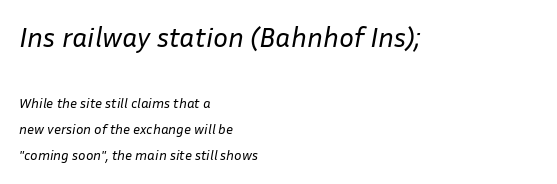
Q: Is the text bold? A: No.
Q: Is the text italic (slanted)? A: Yes, it leans right by about 10 degrees.
Q: Is the text underlined? A: No.
Q: How is the paragraph aligned? A: Left-aligned.
Q: Is the spacing between letters normal or unusually wide? A: Normal.
Q: Which block of text is set in a larger size, the first (top) or the second (bottom)? A: The first (top) one.
Q: Width (condensed, normal, or wide)? A: Normal.
Q: Stroke contrast? A: Low.
Q: x-height? A: Medium.
Q: Monospaced? A: No.
